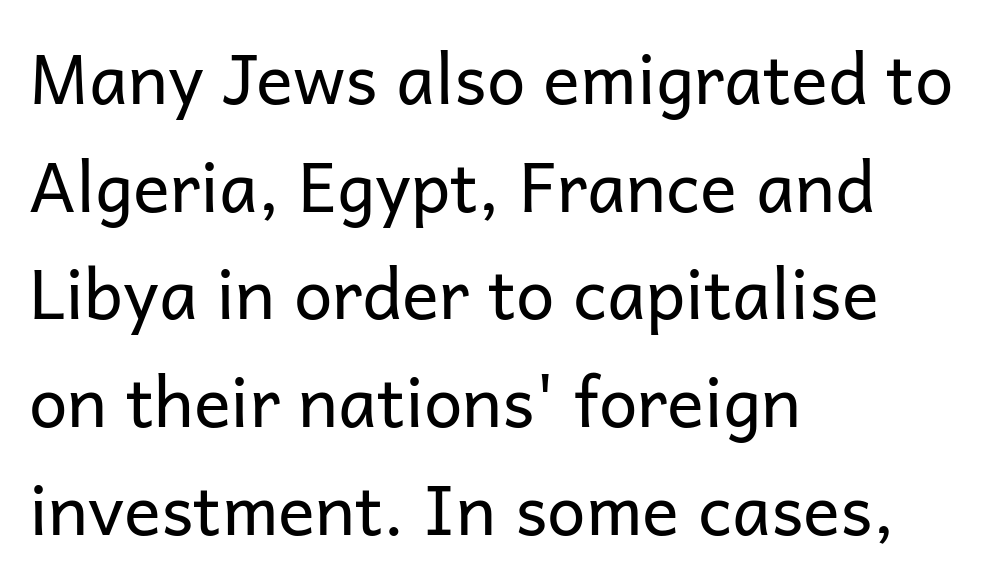
The image shows 69 px regular-weight sans-serif type, upright; set left-aligned, normal line spacing (1.56x), normal letter spacing, not underlined; low stroke contrast and a medium x-height.
